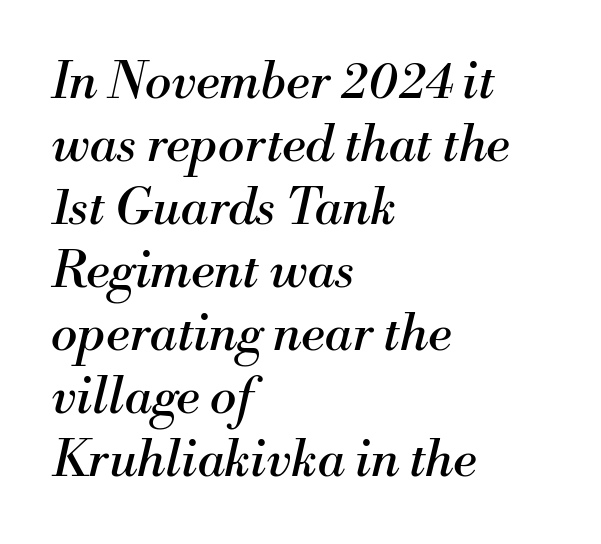
The rendering uses natural spacing where letterforms have individual widths. A clean baseline with only descenders dipping below it. The rendering shows small feet on the letterforms — a serif design. Between one letter and the next there's only the usual sliver of space. Each stroke keeps to a modest, everyday thickness or less.
